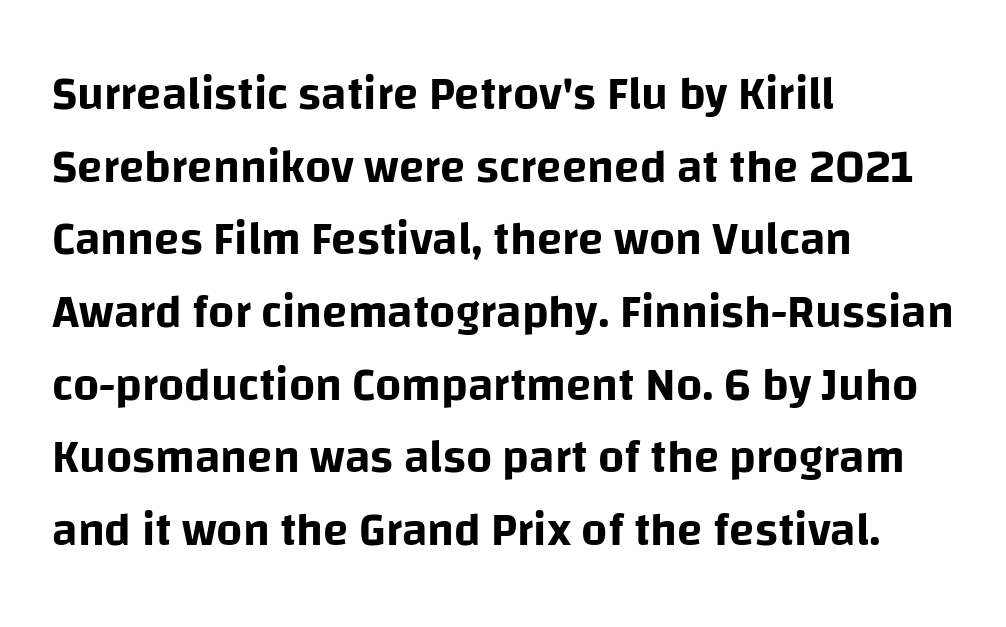
The letters stand upright; this is a roman face. Bare-footed words on every line. A typesetter would call this proportional, since set widths differ per character. What's the leading like? Ordinary, nothing unusual.
